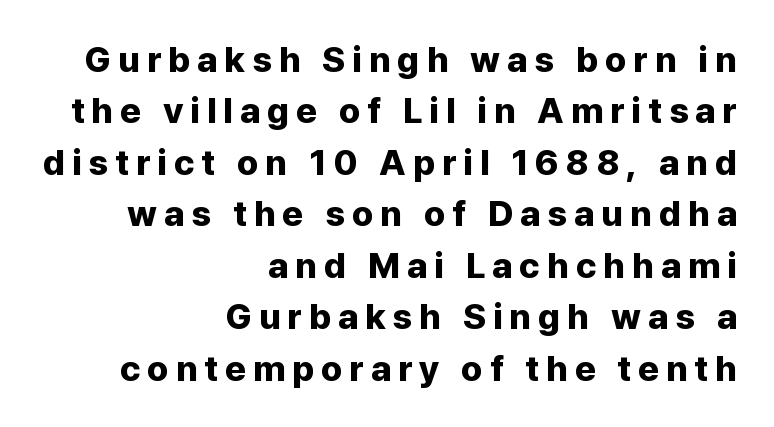
The strokes are fattened all the way to bold. A normal amount of white space separates one row of letters from the next. Proportional: the letters do not fall into vertical columns. No italicization has been applied; the sample stays upright. The specimen omits any rule beneath the text block's lines.
